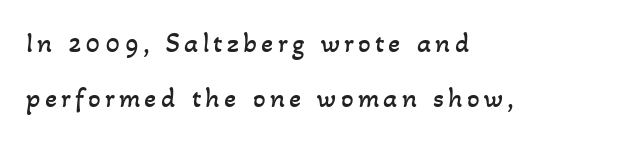
Think of a printed novel: that variable character pitch is what you see here. The glyphs are unaccompanied by any horizontal stroke below them. Line starts are locked; line ends wander. On a weight scale, this lands at 450 or below.
